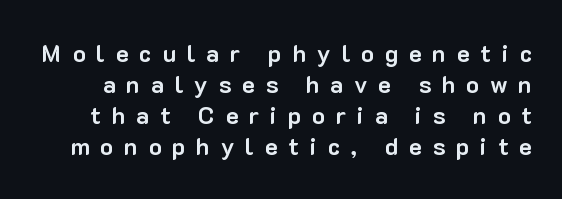
Vertical spacing — default. Every letter is thick-stroked: bold, no question. Quick note: underline off. The letters stand straight up with perfectly vertical stems. The face used here is rendered with a markedly widened letterfit.
